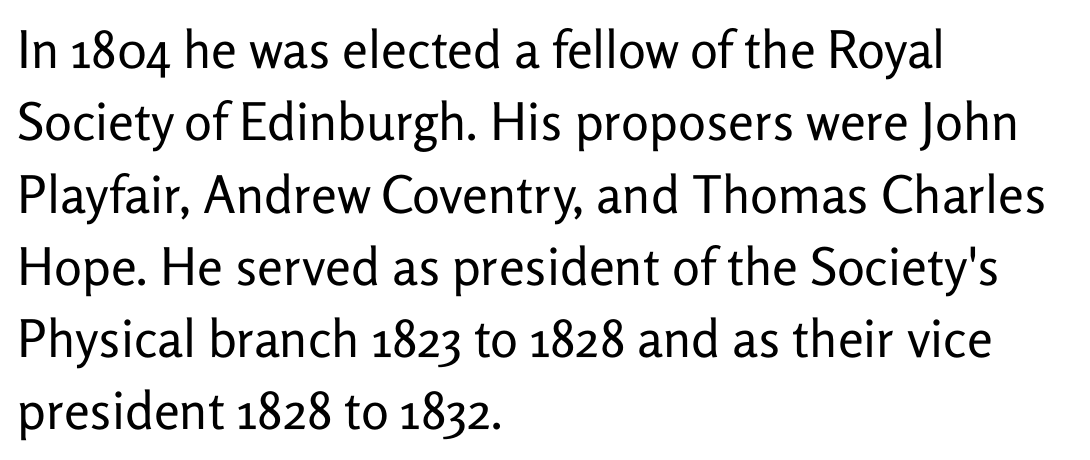
The image shows 52 px regular-weight sans-serif type, upright; set left-aligned, normal line spacing (1.39x), normal letter spacing, not underlined; low stroke contrast and a medium x-height.
